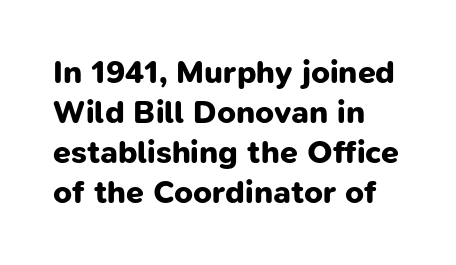
Regular leading. Here the glyphs are tracked normally, forming tight word shapes. The rendering shows plain stroke endings on the letterforms — a sans-serif design. You could not count columns in this text — the font is proportionally spaced. The gap between lines stays unmarked.
